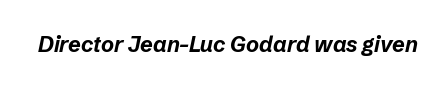
The image shows 22 px bold type, italic (leaning right); set normal letter spacing, not underlined.
